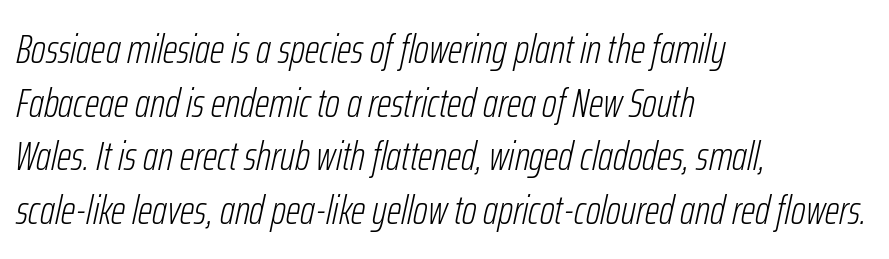
The image shows 41 px light, condensed type, italic (leaning right); set left-aligned, normal line spacing (1.31x), normal letter spacing, not underlined; low stroke contrast and a medium x-height.
